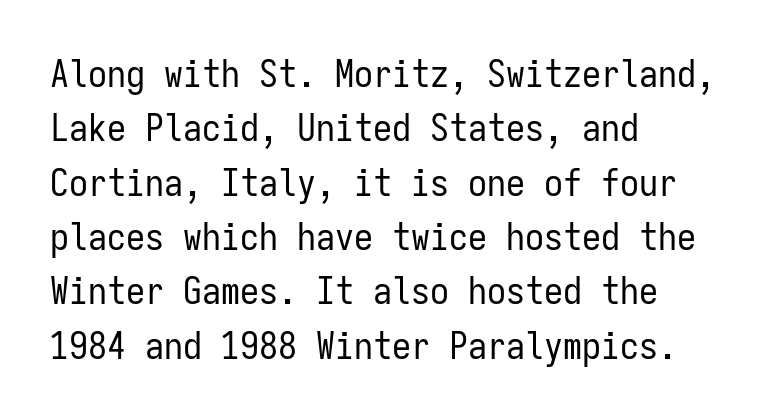
Q: Is the text bold? A: No.
Q: Is the text italic (slanted)? A: No, it is upright.
Q: Is the typeface a serif or a sans-serif typeface? A: Sans-serif.
Q: Is the text underlined? A: No.
Q: How is the paragraph aligned? A: Left-aligned.
Q: Is the spacing between letters normal or unusually wide? A: Normal.
Q: Is the spacing between lines tight, normal or loose? A: Normal.
Q: Width (condensed, normal, or wide)? A: Condensed.
Q: Stroke contrast? A: Low.
Q: x-height? A: Medium.
Q: Monospaced? A: Yes.
